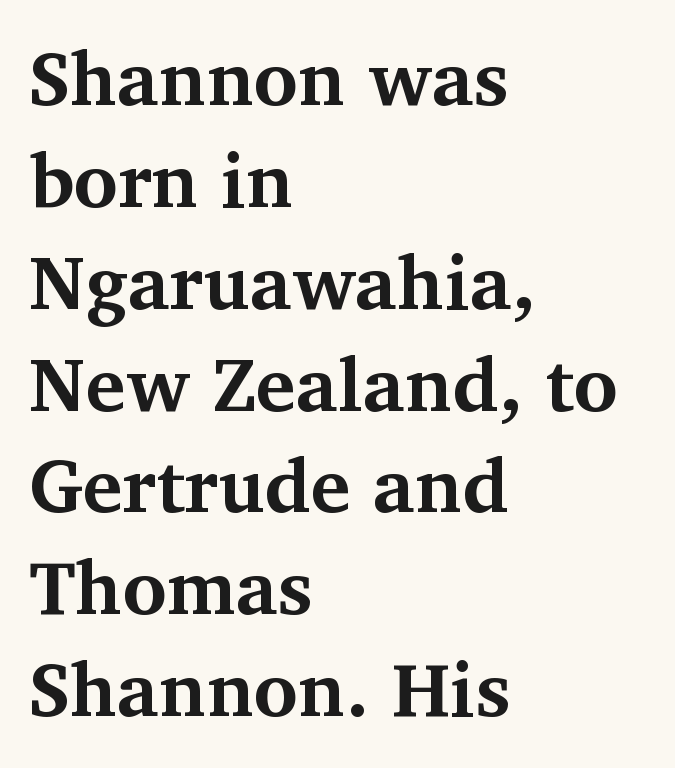
{"serif": "yes", "italic": "no", "bold": "yes", "weight": "bold", "width": "normal", "stroke_contrast": "medium", "x_height": "medium", "monospaced": "no", "underline": "no", "align": "left", "line_spacing": "normal", "line_spacing_ratio": 1.34, "letter_spacing": "normal", "letter_spacing_em": 0.0, "glyph_px": 76}
